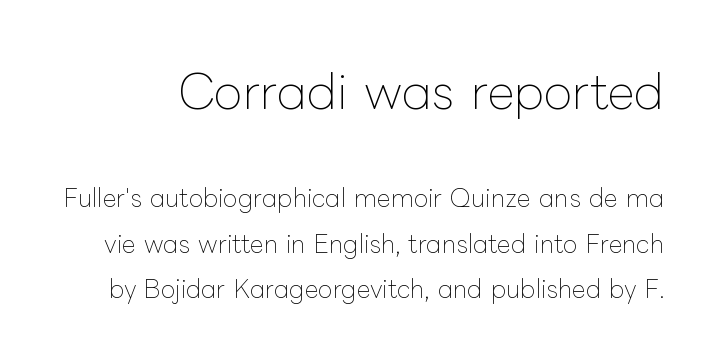
The first block has been scaled up relative to the second. The specimen omits any rule beneath the text block's lines. No heavy texture on the line: the type isn't bold. The letterforms sit shoulder to shoulder at normal distance.
